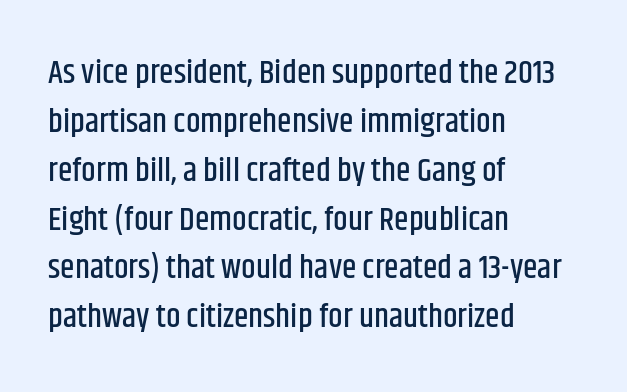
The image shows 33 px condensed sans-serif type, upright; set left-aligned, normal line spacing (1.48x), normal letter spacing, not underlined; low stroke contrast and a large x-height.
